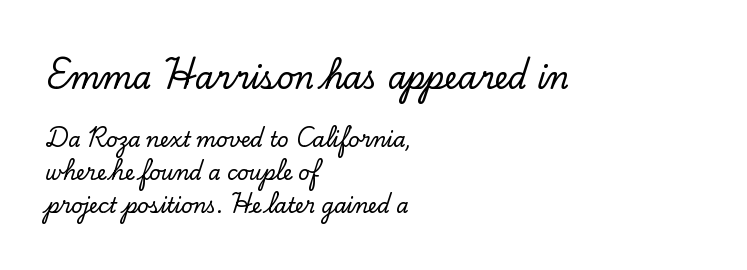
Does the copy run flush right? No — it runs flush left. Vertical spacing — default. This layout puts the oversized block above and the modest block below. Looks like regular typesetting: each glyph gets only the width it needs. Standard letterfit; no display-style spreading of the glyphs.
